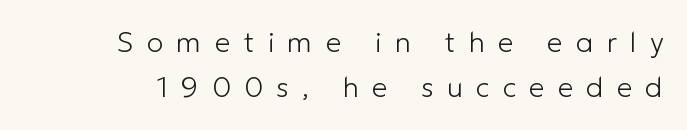
The image shows 28 px light sans-serif type, upright; set normal line spacing (1.61x), unusually wide letter spacing (+0.47 em), not underlined; low stroke contrast and a medium x-height.
